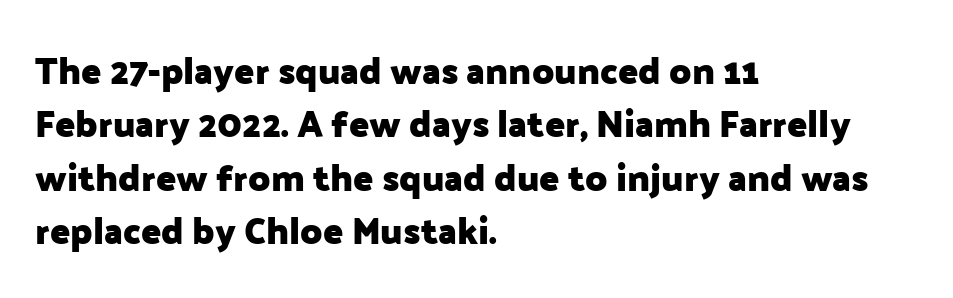
Q: Is the text bold? A: Yes.
Q: Is the text italic (slanted)? A: No, it is upright.
Q: Is the typeface a serif or a sans-serif typeface? A: Sans-serif.
Q: Is the text underlined? A: No.
Q: How is the paragraph aligned? A: Left-aligned.
Q: Is the spacing between letters normal or unusually wide? A: Normal.
Q: Is the spacing between lines tight, normal or loose? A: Normal.
Q: Width (condensed, normal, or wide)? A: Normal.
Q: Stroke contrast? A: Low.
Q: x-height? A: Medium.
Q: Monospaced? A: No.
